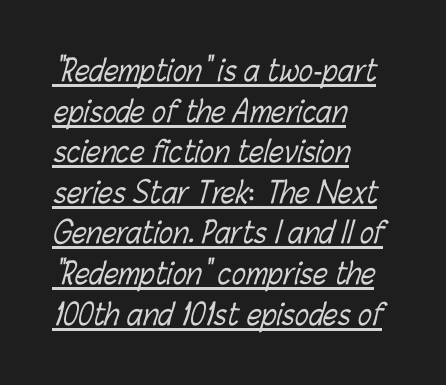
The image shows 29 px light, condensed type; set left-aligned, normal line spacing (1.4x), normal letter spacing, underlined; low stroke contrast and a medium x-height.
